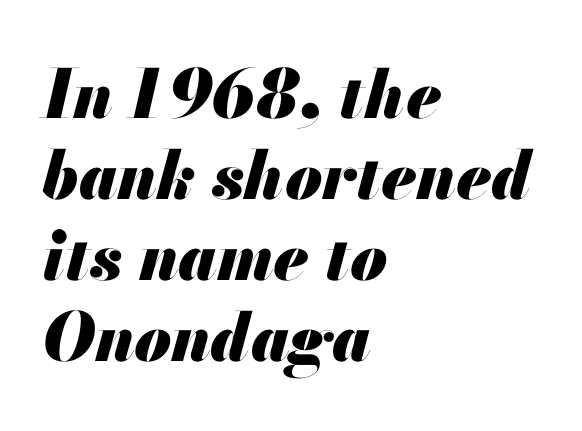
The image shows 67 px heavy type, italic (leaning right); set left-aligned, line spacing 1.21x, normal letter spacing, not underlined; medium stroke contrast and a small x-height.
